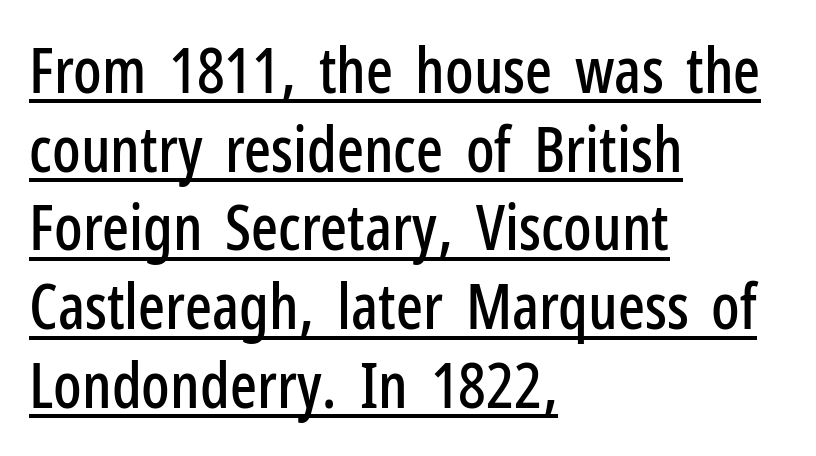
Look at the bottom of the vertical strokes: they stop flat, with no serifs. Honestly, the row spacing looks completely unremarkable. Glance below the letters and you will spot a drawn line. One-word summary of the alignment: left. The letters stand straight up with perfectly vertical stems. Is the letter spacing exaggerated? No — it looks like the ordinary default.
